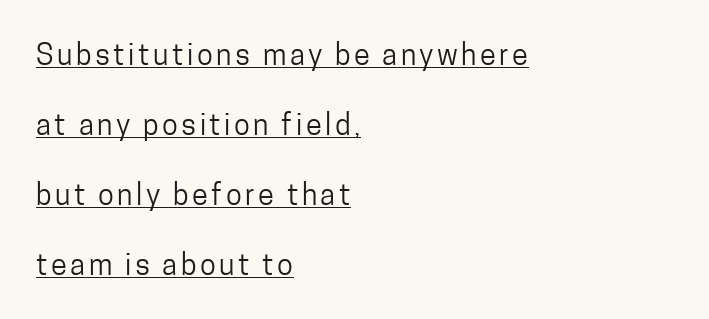
Vertical stems look standard width or narrower in stroke. It's the straight-up-and-down kind of type. Underlined type. The leading is generous, giving the passage an open texture.
